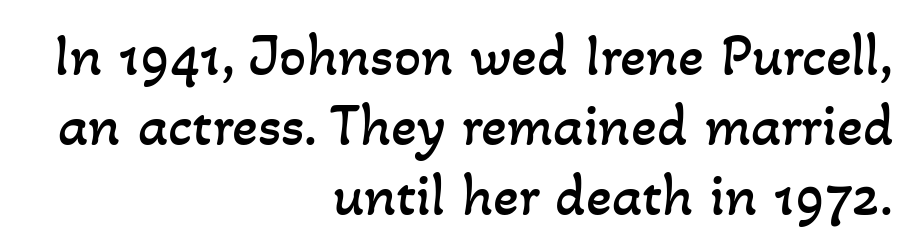
The image shows 60 px regular-weight type; set right-aligned, line spacing 1.17x, normal letter spacing, not underlined; low stroke contrast and a small x-height.
